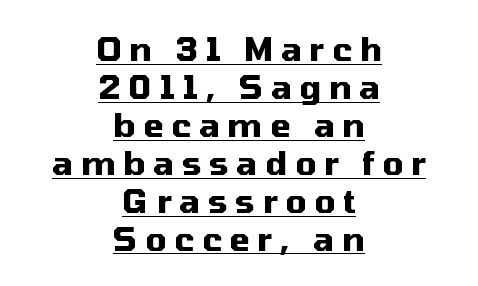
Q: Is the text bold? A: Yes.
Q: Is the text italic (slanted)? A: No, it is upright.
Q: Is the typeface a serif or a sans-serif typeface? A: Sans-serif.
Q: Is the text underlined? A: Yes.
Q: How is the paragraph aligned? A: Centered.
Q: Is the spacing between letters normal or unusually wide? A: Unusually wide.
Q: Is the spacing between lines tight, normal or loose? A: Tight.
Q: Width (condensed, normal, or wide)? A: Normal.
Q: Stroke contrast? A: Medium.
Q: x-height? A: Medium.
Q: Monospaced? A: No.
